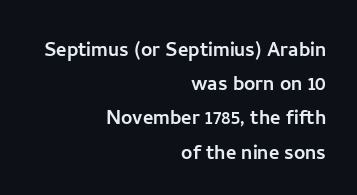
Q: Is the text italic (slanted)? A: No, it is upright.
Q: Is the text underlined? A: No.
Q: How is the paragraph aligned? A: Right-aligned.
Q: Is the spacing between letters normal or unusually wide? A: Normal.
Q: Is the spacing between lines tight, normal or loose? A: Normal.
